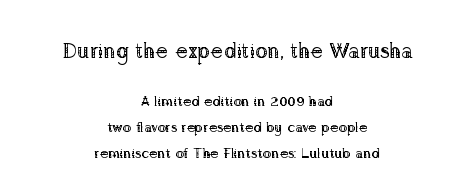
The image shows 21 px text type, upright; set centered, line spacing 1.86x, normal letter spacing, not underlined; the first (top) block is 1.5x larger.
